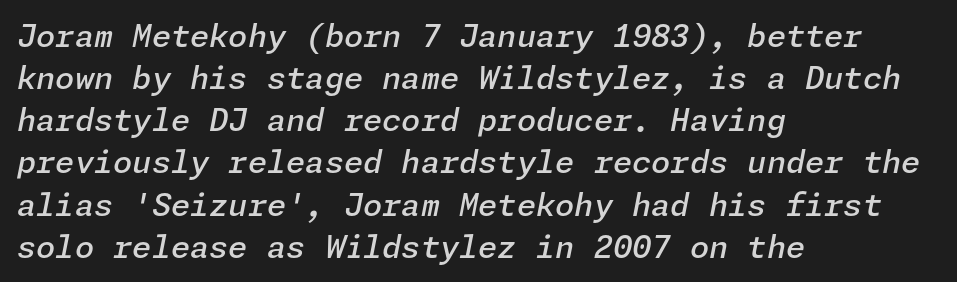
The image shows 31 px semibold type, italic (leaning right); set left-aligned, normal line spacing (1.36x), normal letter spacing, not underlined; low stroke contrast and a medium x-height.
